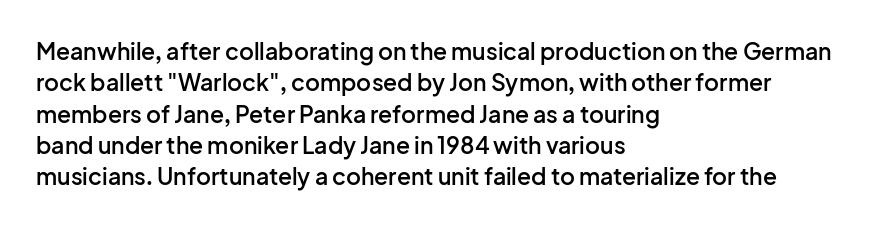
Type without underlining. Compared with an ordinary text face, these strokes are moderately heavier — a semibold. A typesetter would call this zero additional tracking. The vertical gap from one line to the next is medium.
